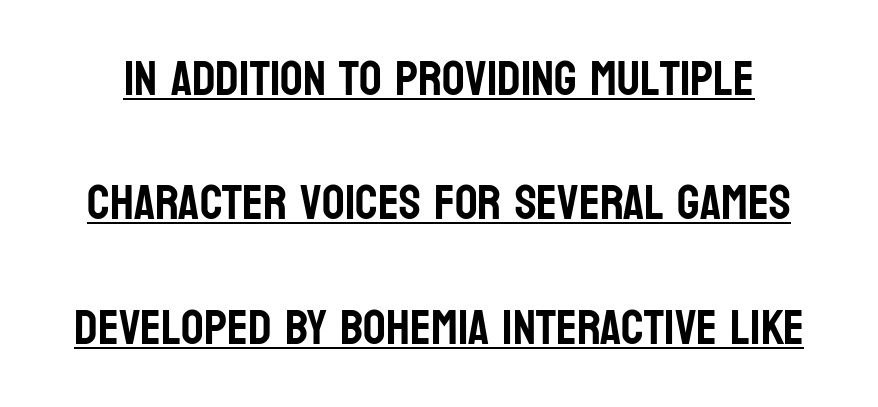
{"serif": "no", "italic": "no", "width": "condensed", "stroke_contrast": "low", "x_height": "large", "monospaced": "no", "underline": "yes", "line_spacing": "loose", "line_spacing_ratio": 2.49, "letter_spacing": "normal", "letter_spacing_em": 0.0, "glyph_px": 50}
